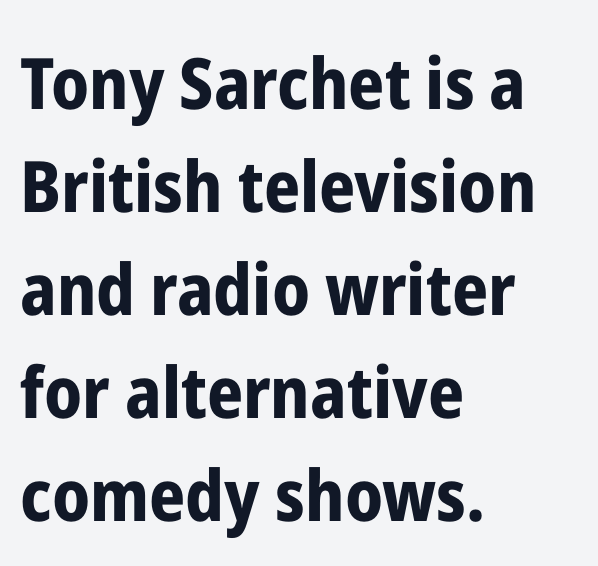
Q: Is the text bold? A: Yes.
Q: Is the text italic (slanted)? A: No, it is upright.
Q: Is the typeface a serif or a sans-serif typeface? A: Sans-serif.
Q: Is the text underlined? A: No.
Q: How is the paragraph aligned? A: Left-aligned.
Q: Is the spacing between letters normal or unusually wide? A: Normal.
Q: Is the spacing between lines tight, normal or loose? A: Normal.
Q: Width (condensed, normal, or wide)? A: Condensed.
Q: Stroke contrast? A: Low.
Q: x-height? A: Medium.
Q: Monospaced? A: No.
